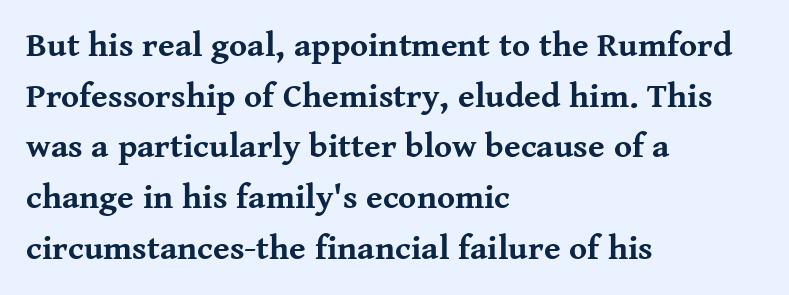
Q: Is the text bold? A: Yes.
Q: Is the text italic (slanted)? A: No, it is upright.
Q: Is the typeface a serif or a sans-serif typeface? A: Serif.
Q: Is the text underlined? A: No.
Q: How is the paragraph aligned? A: Left-aligned.
Q: Is the spacing between letters normal or unusually wide? A: Normal.
Q: Is the spacing between lines tight, normal or loose? A: Normal.
Q: Width (condensed, normal, or wide)? A: Normal.
Q: Stroke contrast? A: Medium.
Q: x-height? A: Medium.
Q: Monospaced? A: No.
